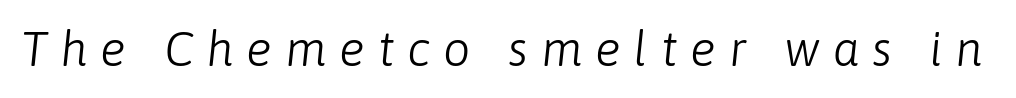
{"italic": "yes", "lean": "right", "slant_degrees": 6, "bold": "no", "weight": "light", "width": "normal", "stroke_contrast": "low", "x_height": "medium", "monospaced": "no", "underline": "no", "letter_spacing": "wide", "letter_spacing_em": 0.27, "glyph_px": 48}
